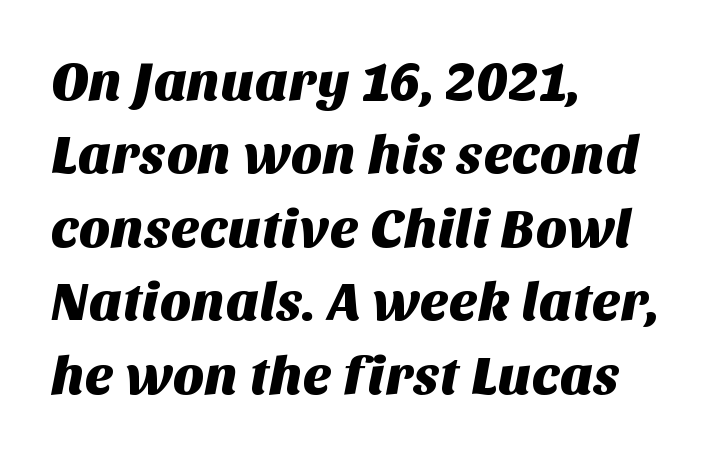
Q: Is the typeface a serif or a sans-serif typeface? A: Sans-serif.
Q: Is the text underlined? A: No.
Q: How is the paragraph aligned? A: Left-aligned.
Q: Is the spacing between letters normal or unusually wide? A: Normal.
Q: Is the spacing between lines tight, normal or loose? A: Normal.
Q: Width (condensed, normal, or wide)? A: Normal.
Q: Stroke contrast? A: Medium.
Q: x-height? A: Large.
Q: Monospaced? A: No.
